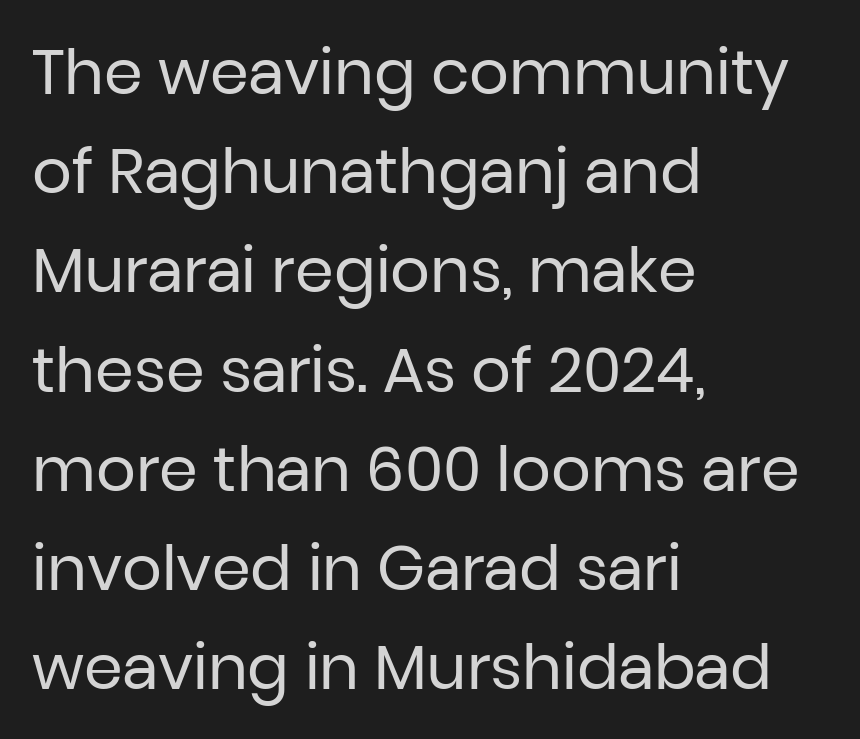
The image shows 62 px regular-weight sans-serif type, upright; set left-aligned, normal line spacing (1.6x), normal letter spacing, not underlined; low stroke contrast and a medium x-height.
